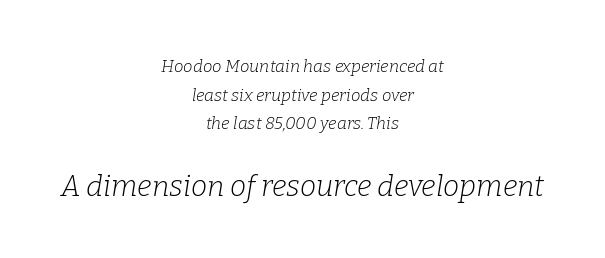
The image shows 29 px light serif type, italic (leaning right); set centered, normal line spacing (1.69x), normal letter spacing, not underlined; the second (bottom) block is 1.71x larger; low stroke contrast and a medium x-height.
